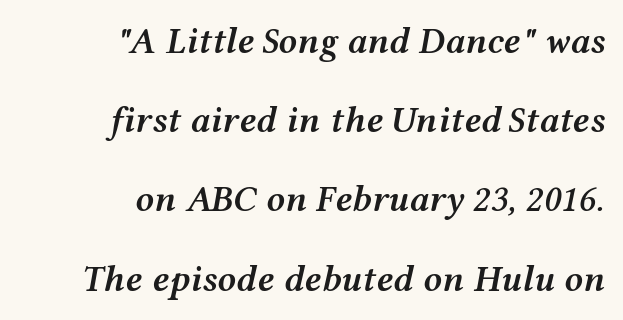
The image shows 37 px semibold, wide type, italic (leaning right); set right-aligned, loose line spacing (2.14x), normal letter spacing, not underlined; medium stroke contrast and a medium x-height.
